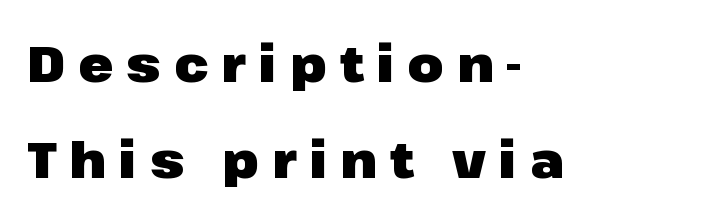
The image shows 51 px heavy sans-serif type, upright; set left-aligned, line spacing 1.88x, unusually wide letter spacing (+0.26 em), not underlined; low stroke contrast and a medium x-height.
